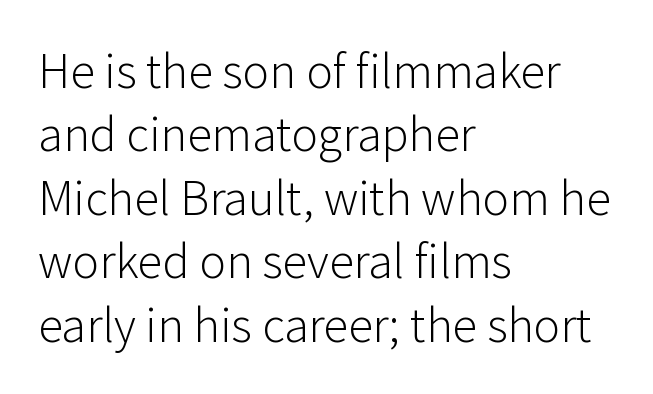
Q: Is the text bold? A: No.
Q: Is the text italic (slanted)? A: No, it is upright.
Q: Is the typeface a serif or a sans-serif typeface? A: Sans-serif.
Q: Is the text underlined? A: No.
Q: How is the paragraph aligned? A: Left-aligned.
Q: Is the spacing between letters normal or unusually wide? A: Normal.
Q: Is the spacing between lines tight, normal or loose? A: Normal.
Q: Width (condensed, normal, or wide)? A: Normal.
Q: Stroke contrast? A: Low.
Q: x-height? A: Medium.
Q: Monospaced? A: No.
